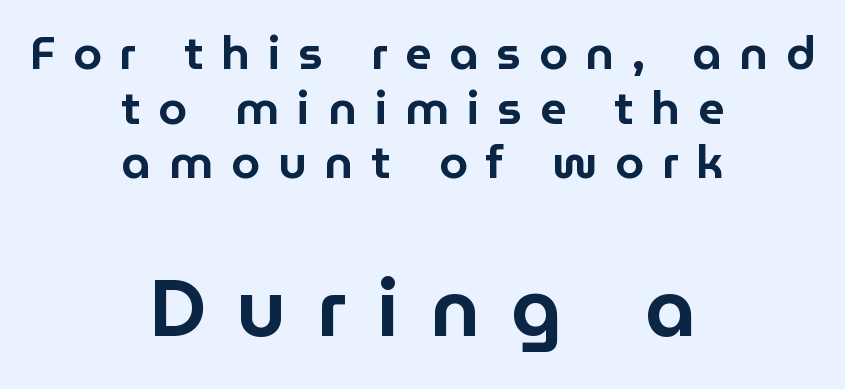
Looks like regular typesetting: each glyph gets only the width it needs. Italic? Not at all — the glyphs are vertical. Block two is the big one; block one sits smaller above it. Substantial extra tracking has been applied to these lines. Clear beneath every line of the passage.
